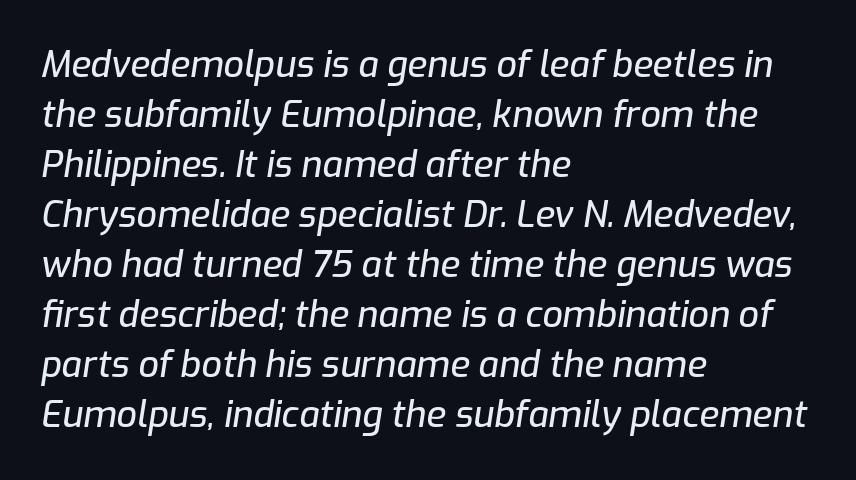
Nobody touched the tracking dial on this one. Does the leading feel generous? No, just average. Spacing verdict: proportional, widths tailored to each character. Teacher's note: observe the even left margin — that is flush-left alignment.
